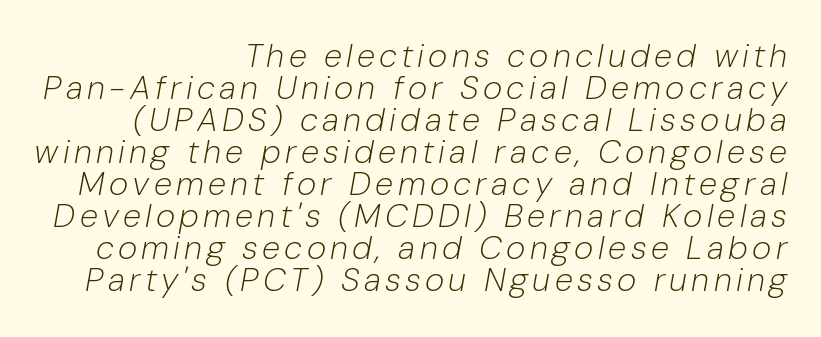
Q: Is the text bold? A: No.
Q: Is the text italic (slanted)? A: Yes, it leans right by about 10 degrees.
Q: Is the text underlined? A: No.
Q: How is the paragraph aligned? A: Right-aligned.
Q: Is the spacing between lines tight, normal or loose? A: Tight.
Q: Width (condensed, normal, or wide)? A: Normal.
Q: Stroke contrast? A: Low.
Q: x-height? A: Medium.
Q: Monospaced? A: No.
